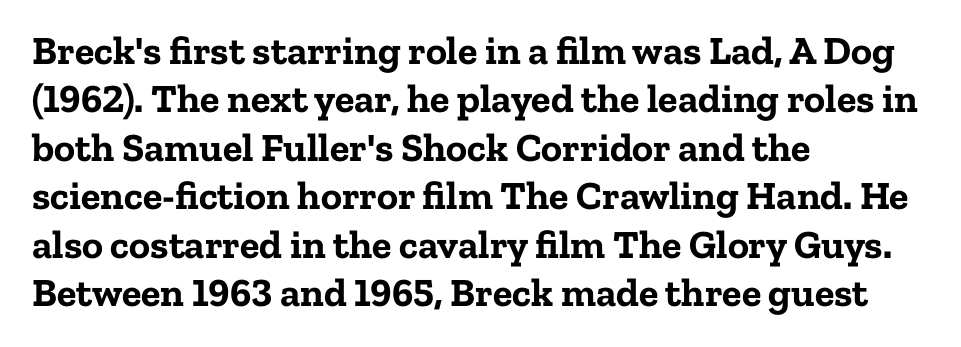
{"serif": "yes", "italic": "no", "bold": "yes", "weight": "bold", "width": "normal", "stroke_contrast": "low", "x_height": "medium", "monospaced": "no", "underline": "no", "align": "left", "line_spacing_ratio": 1.21, "letter_spacing": "normal", "letter_spacing_em": 0.0, "glyph_px": 40}
